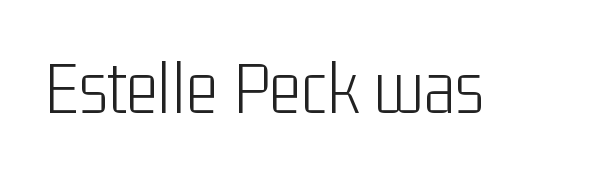
Q: Is the text bold? A: No.
Q: Is the text italic (slanted)? A: No, it is upright.
Q: Is the typeface a serif or a sans-serif typeface? A: Sans-serif.
Q: Is the text underlined? A: No.
Q: Is the spacing between letters normal or unusually wide? A: Normal.
Q: Width (condensed, normal, or wide)? A: Condensed.
Q: Stroke contrast? A: Low.
Q: x-height? A: Medium.
Q: Monospaced? A: No.
